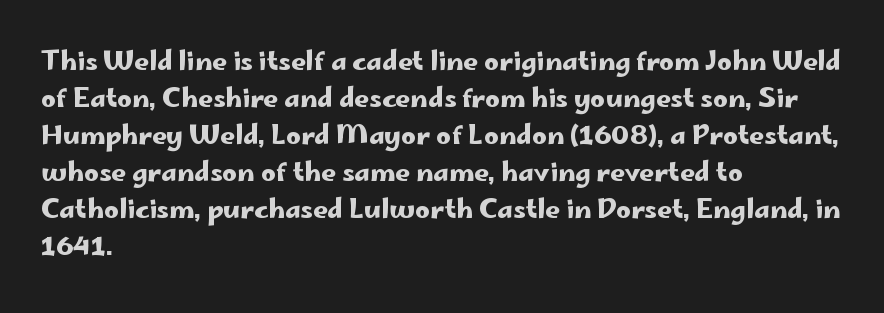
{"italic": "no", "underline": "no", "align": "left", "line_spacing": "normal", "line_spacing_ratio": 1.42, "letter_spacing": "normal", "letter_spacing_em": 0.0, "glyph_px": 26}
